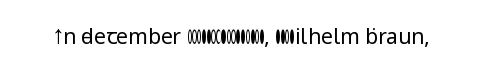
The image shows 21 px text type, upright; set normal letter spacing, not underlined.
